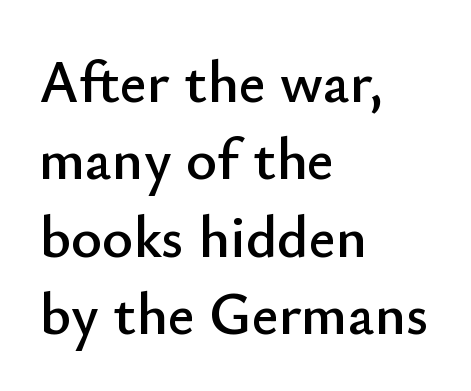
The image shows 59 px sans-serif type, upright; set left-aligned, normal line spacing (1.31x), normal letter spacing, not underlined; low stroke contrast and a small x-height.
